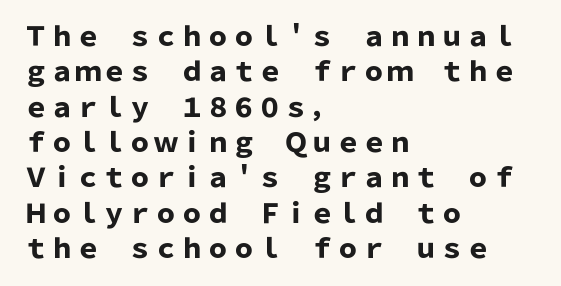
Q: Is the text bold? A: Yes.
Q: Is the text italic (slanted)? A: No, it is upright.
Q: Is the text underlined? A: No.
Q: How is the paragraph aligned? A: Left-aligned.
Q: Is the spacing between letters normal or unusually wide? A: Normal.
Q: Is the spacing between lines tight, normal or loose? A: Normal.
